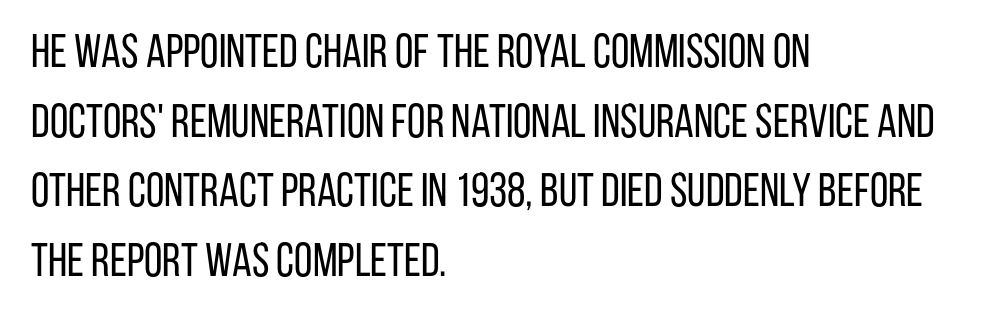
Q: Is the text bold? A: No.
Q: Is the text italic (slanted)? A: No, it is upright.
Q: Is the typeface a serif or a sans-serif typeface? A: Sans-serif.
Q: Is the text underlined? A: No.
Q: How is the paragraph aligned? A: Left-aligned.
Q: Is the spacing between letters normal or unusually wide? A: Normal.
Q: Is the spacing between lines tight, normal or loose? A: Normal.
Q: Width (condensed, normal, or wide)? A: Condensed.
Q: Stroke contrast? A: Low.
Q: x-height? A: Large.
Q: Monospaced? A: No.
